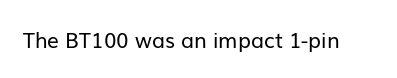
{"italic": "no", "bold": "no", "underline": "no", "letter_spacing": "normal", "letter_spacing_em": 0.0, "glyph_px": 21}
